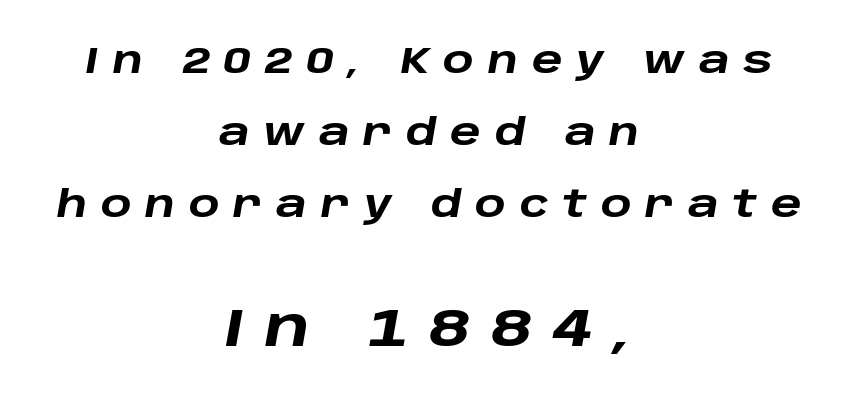
Here the glyphs are tracked loosely, breaking word shapes into spaced letters. Reading down the block, each line starts at a different indent, mirrored at its end. Note: smaller setting up top, larger setting below. Is there much room between lines? Yes — plenty of vertical air separates them. Typographic density is high because the face is bold.
